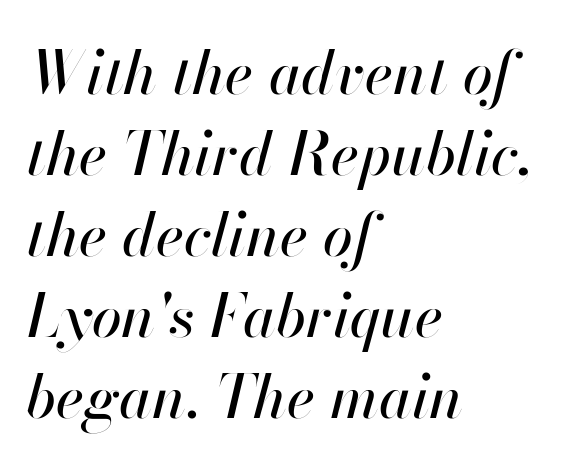
{"italic": "yes", "lean": "right", "slant_degrees": 13, "width": "normal", "stroke_contrast": "high", "x_height": "small", "monospaced": "no", "underline": "no", "align": "left", "line_spacing": "normal", "line_spacing_ratio": 1.35, "letter_spacing": "normal", "letter_spacing_em": 0.0, "glyph_px": 60}
